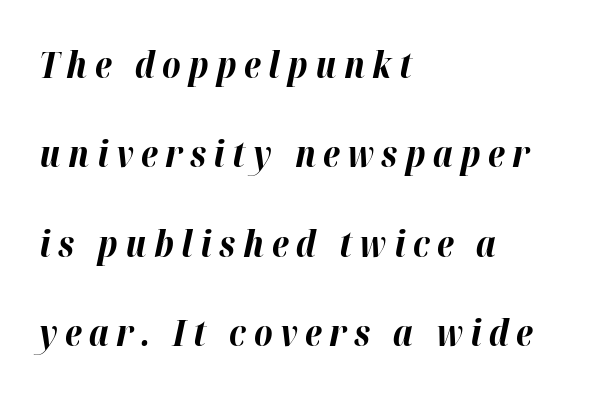
These words are printed bold, with thick strokes throughout. The letters advance in unequal steps, a hallmark of proportional type. A bare baseline throughout the passage. Notice how the passage keeps a crisp vertical edge on the left only. The vertical gap from one line to the next is large. Tall strokes in this sample are angled rather than plumb.
